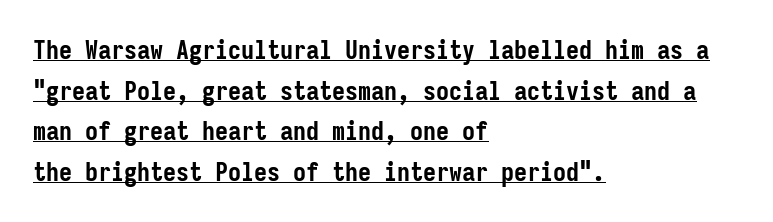
Q: Is the text bold? A: Yes.
Q: Is the text italic (slanted)? A: No, it is upright.
Q: Is the text underlined? A: Yes.
Q: How is the paragraph aligned? A: Left-aligned.
Q: Is the spacing between letters normal or unusually wide? A: Normal.
Q: Is the spacing between lines tight, normal or loose? A: Normal.
